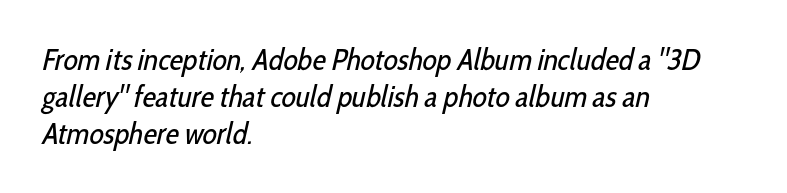
The ragged edge is on the right, which tells us the setting is flush left. Each letter's strokes conclude bluntly, with no projecting serifs. Each word holds together tightly as a unit, with standard inter-letter gaps. Nobody drew a line under any word here. Compared with a typical body face, this is equally light or lighter still. The letters advance in unequal steps, a hallmark of proportional type.
